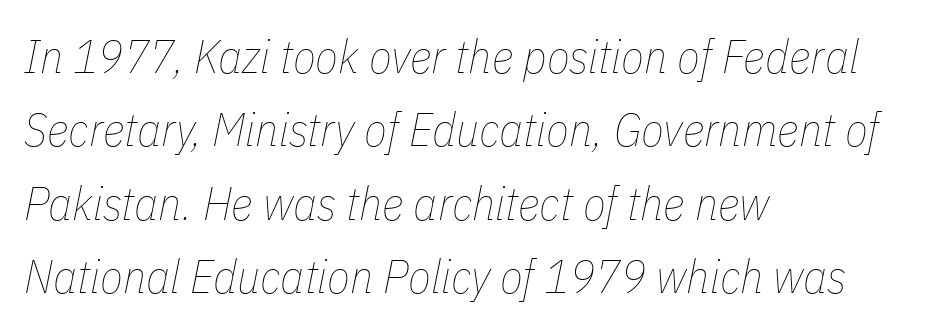
{"italic": "yes", "lean": "right", "slant_degrees": 11, "bold": "no", "weight": "thin", "width": "condensed", "stroke_contrast": "low", "x_height": "medium", "monospaced": "no", "underline": "no", "align": "left", "line_spacing": "normal", "line_spacing_ratio": 1.56, "letter_spacing": "normal", "letter_spacing_em": 0.0, "glyph_px": 47}
